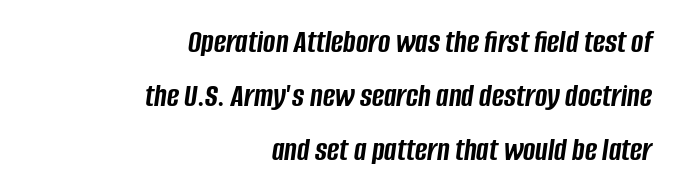
The image shows 33 px semibold, condensed type, italic (leaning right); set right-aligned, normal line spacing (1.63x), normal letter spacing, not underlined; low stroke contrast and a large x-height.
